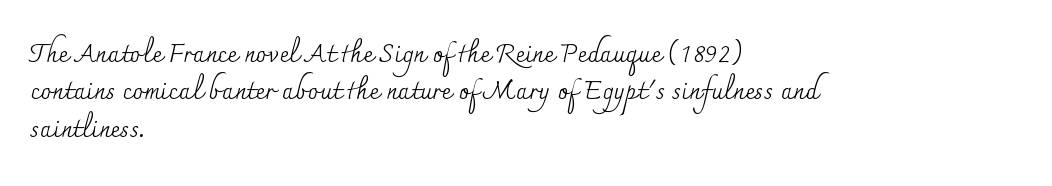
{"bold": "no", "underline": "no", "align": "left", "line_spacing": "normal", "line_spacing_ratio": 1.44, "letter_spacing": "normal", "letter_spacing_em": 0.0, "glyph_px": 26}
